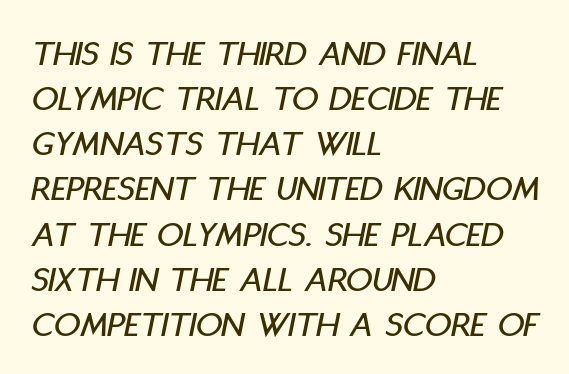
Q: Is the text italic (slanted)? A: Yes, it leans right by about 11 degrees.
Q: Is the text underlined? A: No.
Q: How is the paragraph aligned? A: Left-aligned.
Q: Is the spacing between letters normal or unusually wide? A: Normal.
Q: Width (condensed, normal, or wide)? A: Condensed.
Q: Stroke contrast? A: Low.
Q: x-height? A: Large.
Q: Monospaced? A: No.
